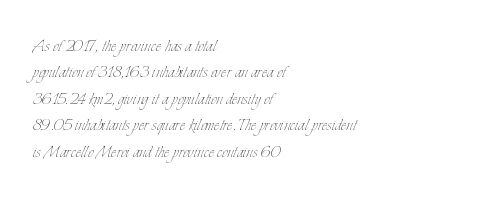
Q: Is the text bold? A: No.
Q: Is the text italic (slanted)? A: Yes.
Q: Is the text underlined? A: No.
Q: How is the paragraph aligned? A: Left-aligned.
Q: Is the spacing between letters normal or unusually wide? A: Normal.
Q: Is the spacing between lines tight, normal or loose? A: Normal.
